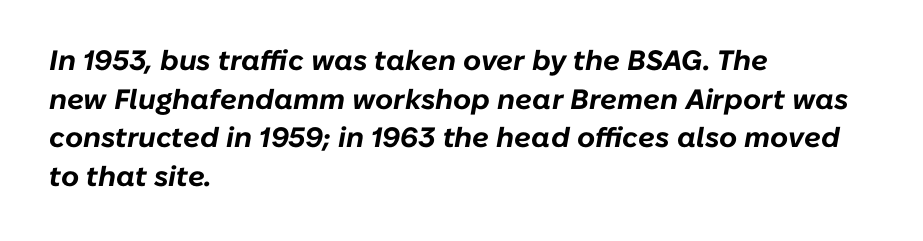
{"italic": "yes", "lean": "right", "slant_degrees": 10, "bold": "yes", "weight": "bold", "width": "normal", "stroke_contrast": "low", "x_height": "medium", "monospaced": "no", "underline": "no", "align": "left", "line_spacing": "normal", "line_spacing_ratio": 1.38, "letter_spacing": "normal", "letter_spacing_em": 0.0, "glyph_px": 28}
